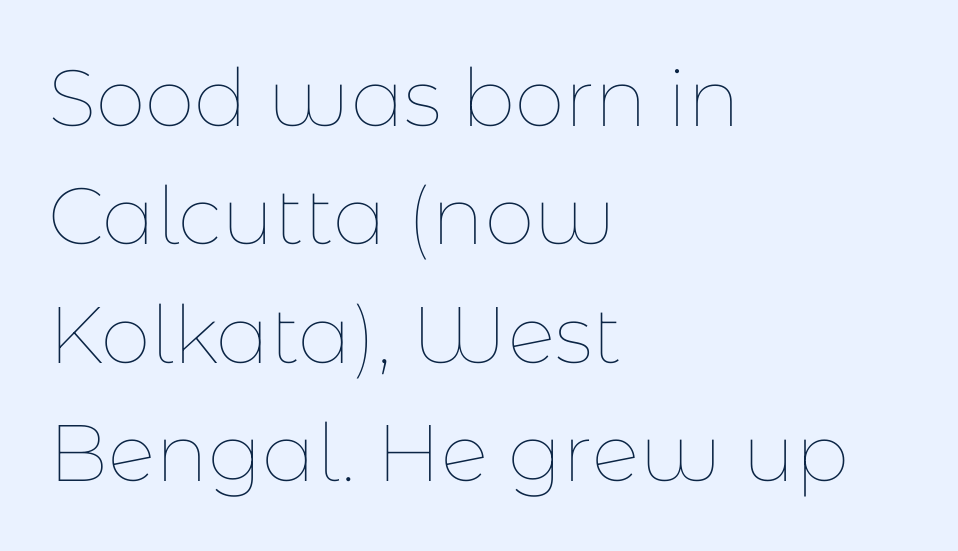
The image shows 80 px thin type, upright; set left-aligned, normal line spacing (1.48x), normal letter spacing, not underlined; low stroke contrast and a medium x-height.
